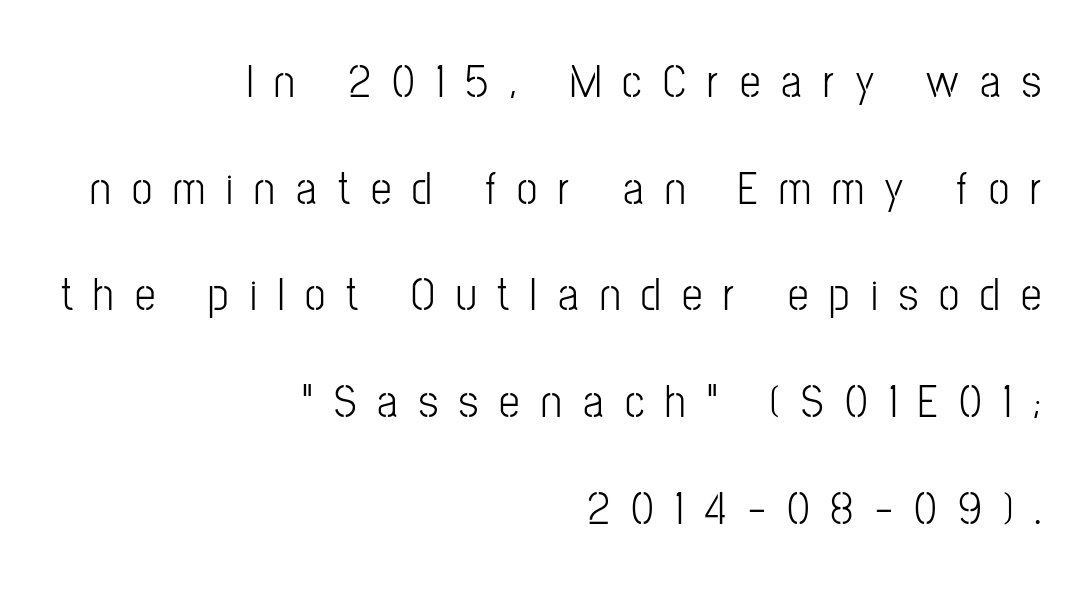
{"serif": "no", "italic": "no", "bold": "no", "weight": "light", "width": "condensed", "stroke_contrast": "low", "x_height": "medium", "monospaced": "no", "underline": "no", "align": "right", "line_spacing": "loose", "line_spacing_ratio": 2.32, "letter_spacing": "wide", "letter_spacing_em": 0.46, "glyph_px": 46}
